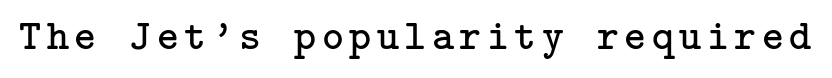
Q: Is the text bold? A: No.
Q: Is the text italic (slanted)? A: No, it is upright.
Q: Is the typeface a serif or a sans-serif typeface? A: Serif.
Q: Is the text underlined? A: No.
Q: Width (condensed, normal, or wide)? A: Normal.
Q: Stroke contrast? A: Low.
Q: x-height? A: Medium.
